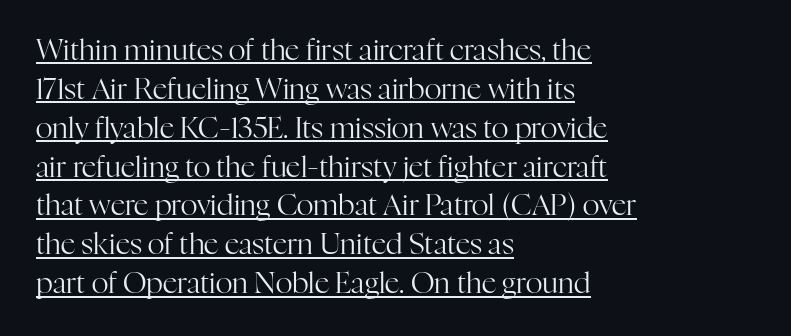
{"serif": "yes", "italic": "no", "bold": "no", "weight": "regular", "width": "normal", "stroke_contrast": "high", "x_height": "medium", "monospaced": "no", "underline": "yes", "align": "left", "line_spacing": "normal", "line_spacing_ratio": 1.34, "letter_spacing": "normal", "letter_spacing_em": 0.0, "glyph_px": 29}
